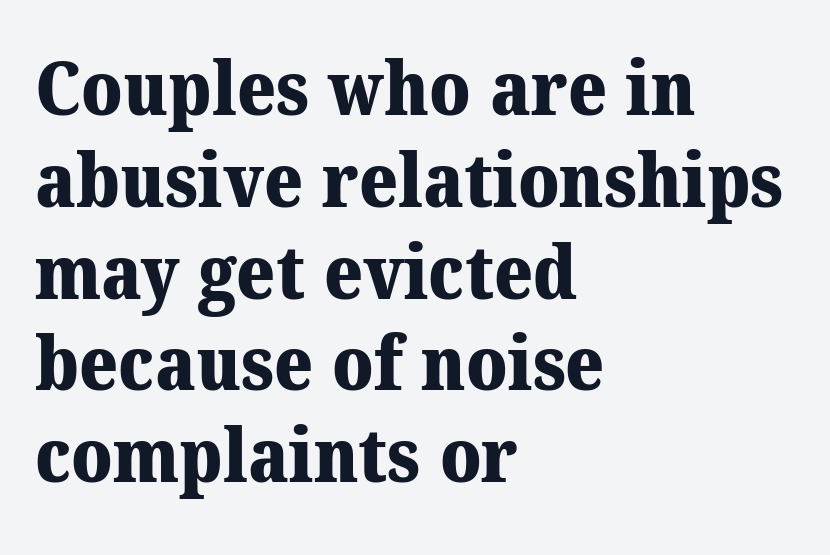
{"serif": "yes", "bold": "yes", "weight": "heavy", "width": "normal", "stroke_contrast": "medium", "x_height": "medium", "monospaced": "no", "underline": "no", "align": "left", "line_spacing_ratio": 1.24, "letter_spacing": "normal", "letter_spacing_em": 0.0, "glyph_px": 74}
